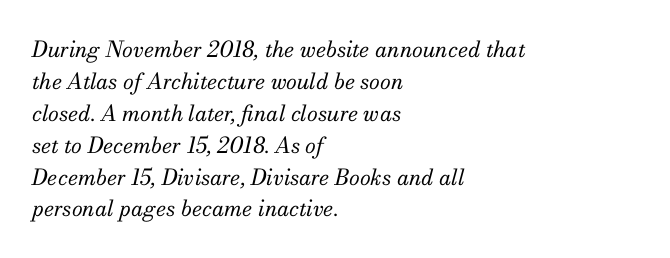
Q: Is the text bold? A: No.
Q: Is the text italic (slanted)? A: Yes, it leans right by about 13 degrees.
Q: Is the text underlined? A: No.
Q: How is the paragraph aligned? A: Left-aligned.
Q: Is the spacing between letters normal or unusually wide? A: Normal.
Q: Is the spacing between lines tight, normal or loose? A: Normal.
